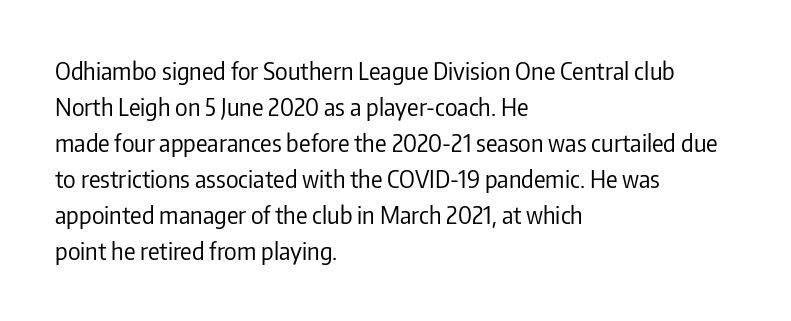
Q: Is the text bold? A: No.
Q: Is the text italic (slanted)? A: No, it is upright.
Q: Is the text underlined? A: No.
Q: How is the paragraph aligned? A: Left-aligned.
Q: Is the spacing between letters normal or unusually wide? A: Normal.
Q: Is the spacing between lines tight, normal or loose? A: Normal.
